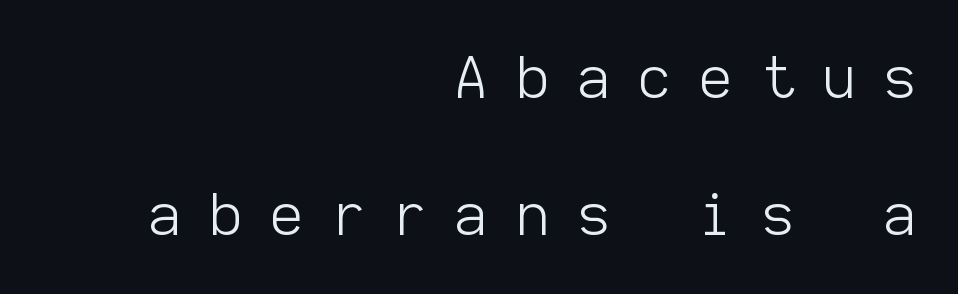
The image shows 57 px light sans-serif type, upright, monospaced; set right-aligned, loose line spacing (2.41x), unusually wide letter spacing (+0.5 em), not underlined; low stroke contrast and a medium x-height.
